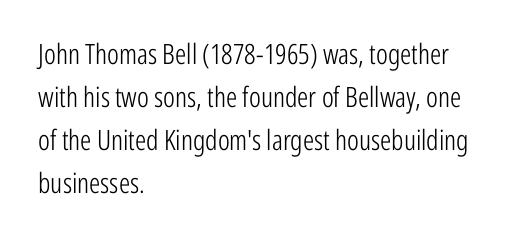
The rows are spaced the way most documents space them. The words here are not underlined. Each letter's strokes conclude bluntly, with no projecting serifs. Quick note: not italic, upright. The lines are quadded left.
